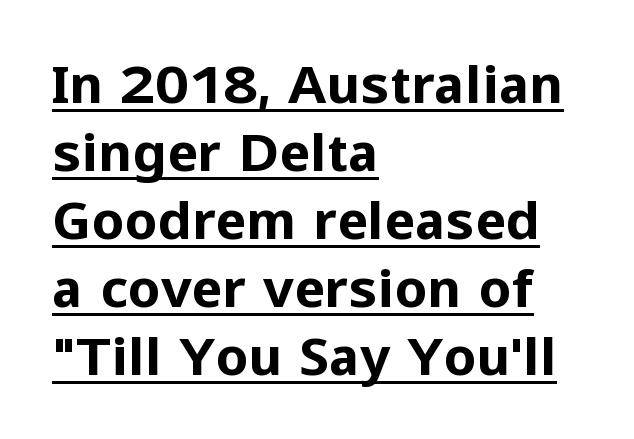
{"serif": "no", "italic": "no", "bold": "yes", "weight": "bold", "width": "normal", "stroke_contrast": "low", "x_height": "medium", "monospaced": "no", "underline": "yes", "align": "left", "line_spacing": "normal", "line_spacing_ratio": 1.31, "letter_spacing": "normal", "letter_spacing_em": 0.0, "glyph_px": 52}
